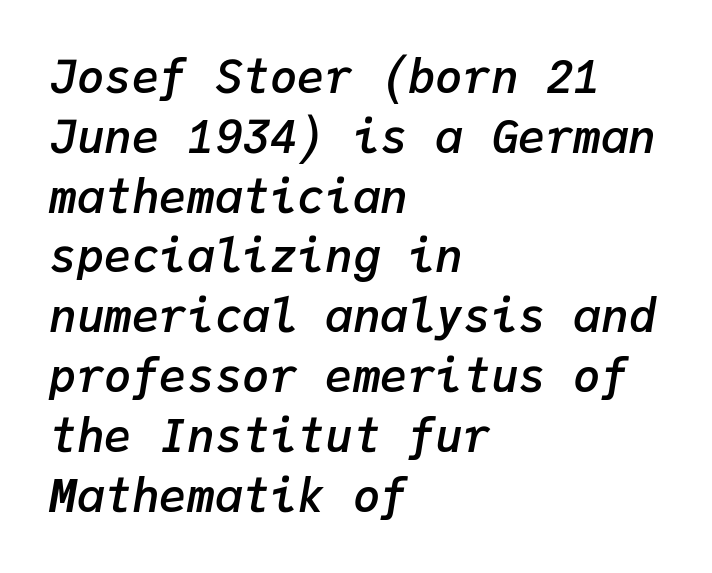
Q: Is the text bold? A: Semi-bold.
Q: Is the text italic (slanted)? A: Yes, it leans right by about 9 degrees.
Q: Is the text underlined? A: No.
Q: How is the paragraph aligned? A: Left-aligned.
Q: Is the spacing between letters normal or unusually wide? A: Normal.
Q: Is the spacing between lines tight, normal or loose? A: Normal.
Q: Width (condensed, normal, or wide)? A: Normal.
Q: Stroke contrast? A: Low.
Q: x-height? A: Medium.
Q: Monospaced? A: Yes.
